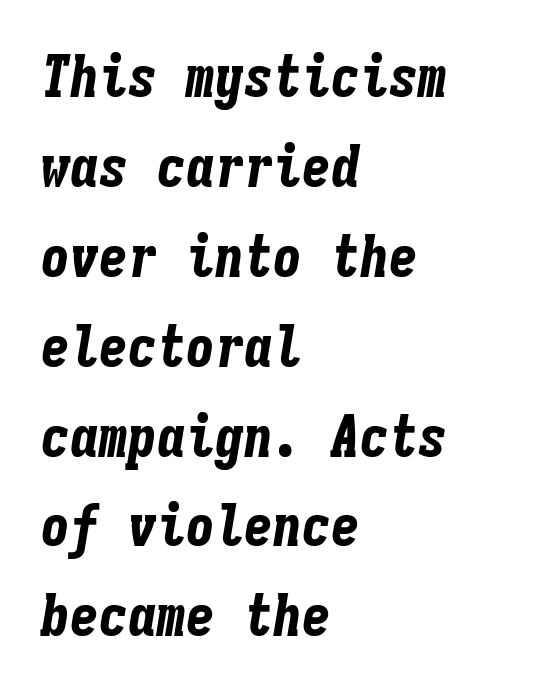
The image shows 58 px bold, condensed type, italic (leaning right), monospaced; set left-aligned, normal line spacing (1.55x), normal letter spacing, not underlined; low stroke contrast and a medium x-height.
